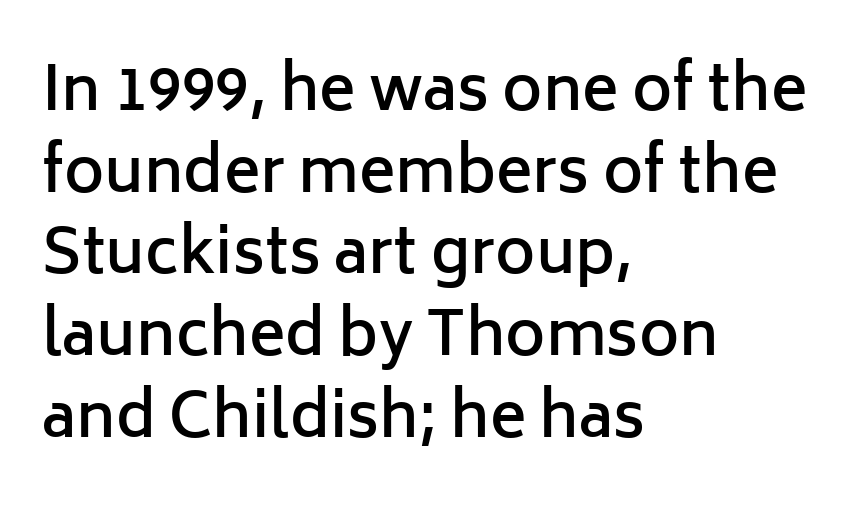
{"serif": "no", "italic": "no", "bold": "semi", "weight": "semibold", "width": "normal", "stroke_contrast": "low", "x_height": "medium", "monospaced": "no", "underline": "no", "align": "left", "line_spacing": "normal", "line_spacing_ratio": 1.34, "letter_spacing": "normal", "letter_spacing_em": 0.0, "glyph_px": 61}
